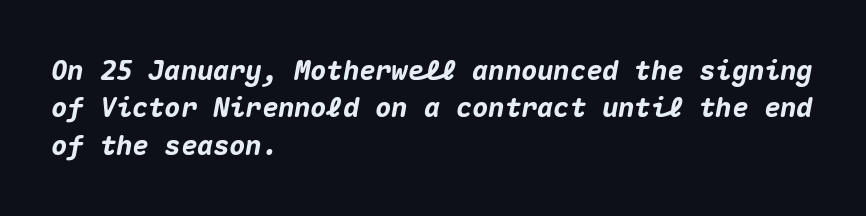
{"italic": "yes", "lean": "right", "slant_degrees": 10, "bold": "yes", "underline": "no", "align": "left", "line_spacing": "normal", "line_spacing_ratio": 1.38, "letter_spacing": "normal", "letter_spacing_em": 0.0, "glyph_px": 27}
